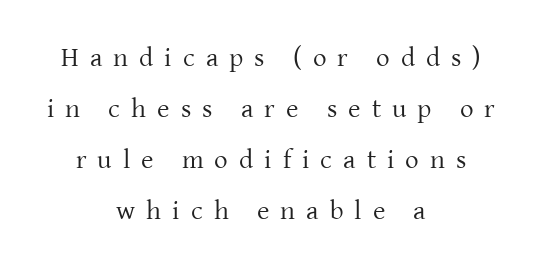
The image shows 27 px text type, upright; set centered, line spacing 1.89x, unusually wide letter spacing (+0.41 em), not underlined.
